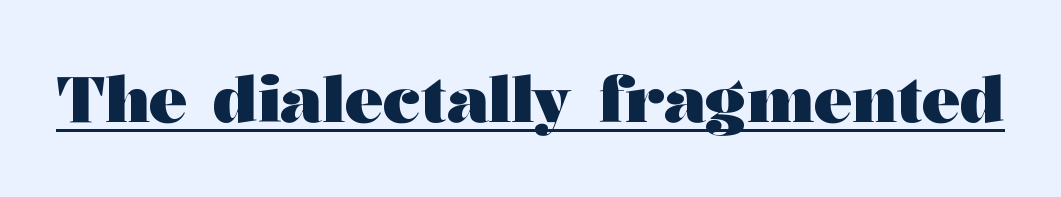
The rendering uses a bold face; every stroke is thick and dark. Beneath each row of characters lies a ruled line. Tracking value appears to be zero — textbook default spacing. These lines were composed using upright roman letters.
